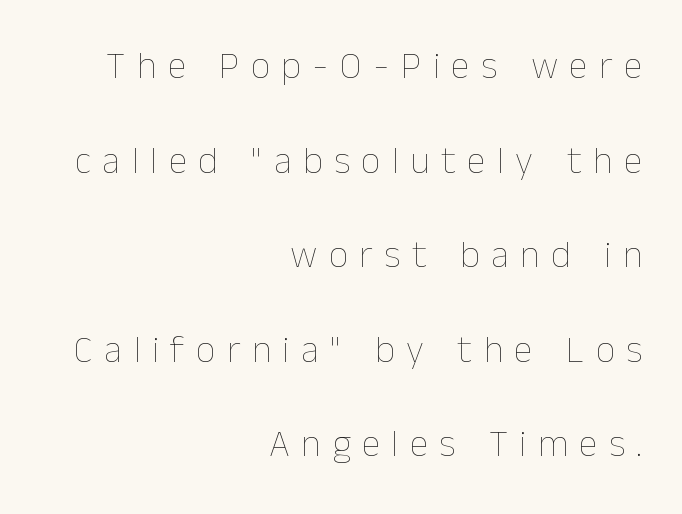
The ragged edge is on the left, which tells us the setting is flush right. Descenders hang freely into open space. These glyphs show unthickened strokes, regular width or finer. The type sits square on the baseline with zero lean.
